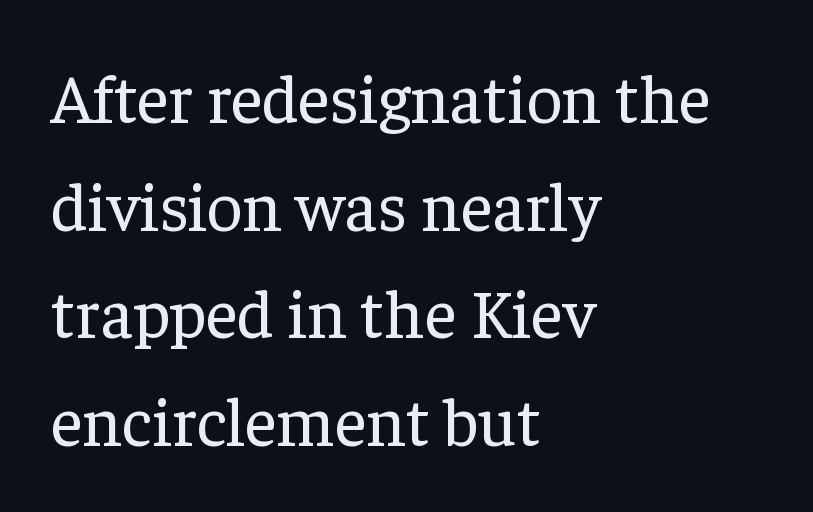
Q: Is the text bold? A: No.
Q: Is the text italic (slanted)? A: No, it is upright.
Q: Is the typeface a serif or a sans-serif typeface? A: Serif.
Q: Is the text underlined? A: No.
Q: How is the paragraph aligned? A: Left-aligned.
Q: Is the spacing between letters normal or unusually wide? A: Normal.
Q: Is the spacing between lines tight, normal or loose? A: Normal.
Q: Width (condensed, normal, or wide)? A: Normal.
Q: Stroke contrast? A: Low.
Q: x-height? A: Medium.
Q: Monospaced? A: No.
